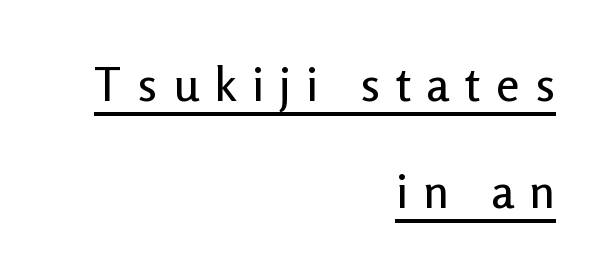
{"serif": "no", "italic": "no", "width": "normal", "stroke_contrast": "low", "x_height": "medium", "monospaced": "no", "underline": "yes", "align": "right", "line_spacing": "loose", "line_spacing_ratio": 2.27, "letter_spacing": "wide", "letter_spacing_em": 0.33, "glyph_px": 47}
